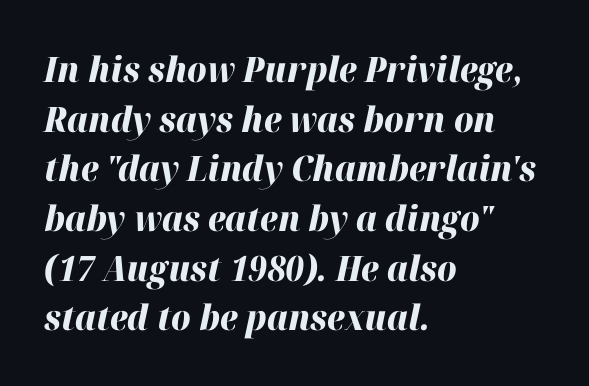
The image shows 35 px heavy type, italic (leaning right); set left-aligned, normal line spacing (1.42x), normal letter spacing, not underlined; high stroke contrast and a medium x-height.
